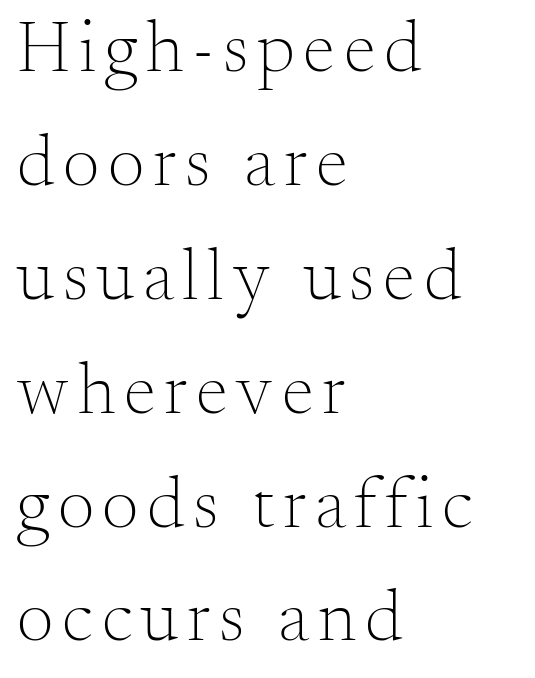
{"serif": "yes", "italic": "no", "bold": "no", "weight": "light", "width": "normal", "stroke_contrast": "medium", "x_height": "small", "monospaced": "no", "underline": "no", "align": "left", "line_spacing": "normal", "line_spacing_ratio": 1.56, "glyph_px": 73}
